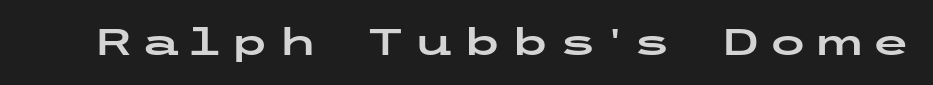
Q: Is the text italic (slanted)? A: No, it is upright.
Q: Is the typeface a serif or a sans-serif typeface? A: Sans-serif.
Q: Is the text underlined? A: No.
Q: Is the spacing between letters normal or unusually wide? A: Unusually wide.
Q: Width (condensed, normal, or wide)? A: Wide.
Q: Stroke contrast? A: Low.
Q: x-height? A: Medium.
